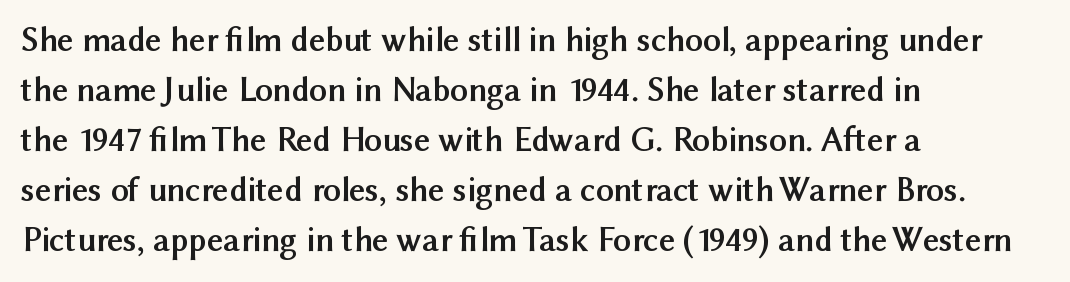
The image shows 35 px semibold sans-serif type, upright; set left-aligned, normal line spacing (1.43x), normal letter spacing, not underlined; medium stroke contrast and a medium x-height.
